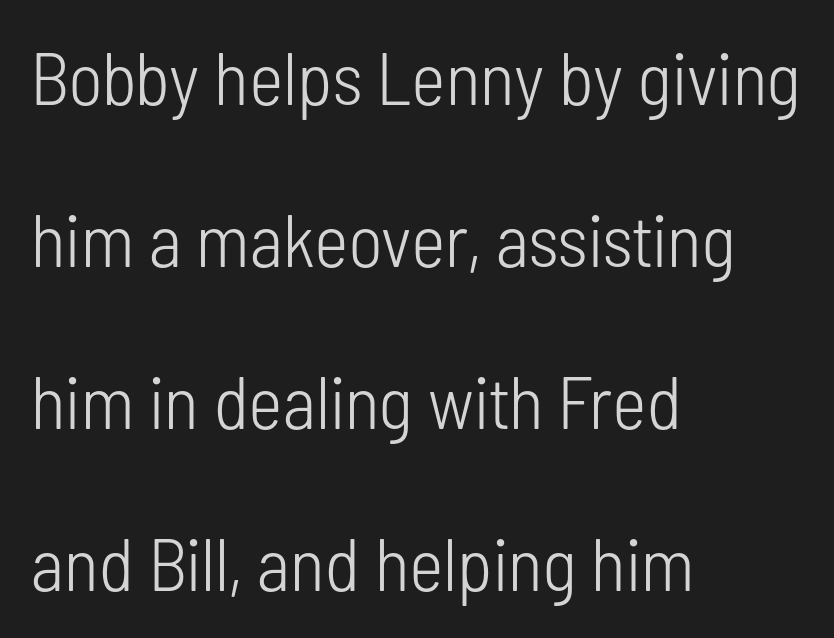
{"serif": "no", "italic": "no", "bold": "no", "weight": "light", "width": "condensed", "stroke_contrast": "low", "x_height": "medium", "monospaced": "no", "underline": "no", "align": "left", "line_spacing": "loose", "line_spacing_ratio": 2.19, "letter_spacing": "normal", "letter_spacing_em": 0.0, "glyph_px": 74}
